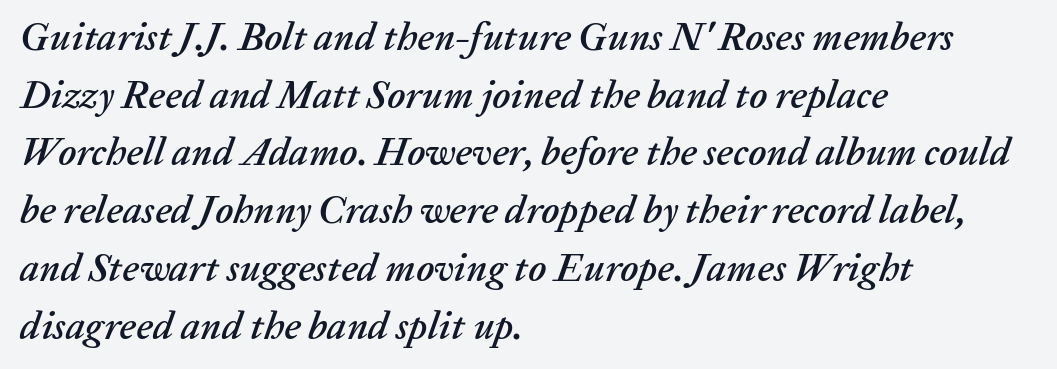
The image shows 39 px text type, italic (leaning right); set left-aligned, normal line spacing (1.48x), normal letter spacing, not underlined; low stroke contrast and a medium x-height.
